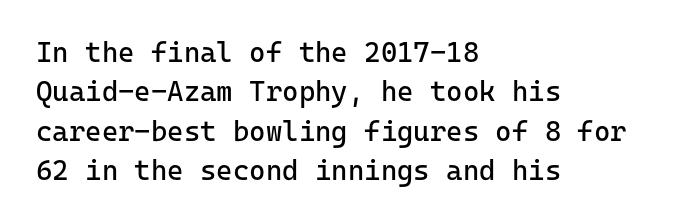
The image shows 28 px regular-weight sans-serif type, upright; set left-aligned, normal line spacing (1.41x), normal letter spacing, not underlined; low stroke contrast and a medium x-height.
